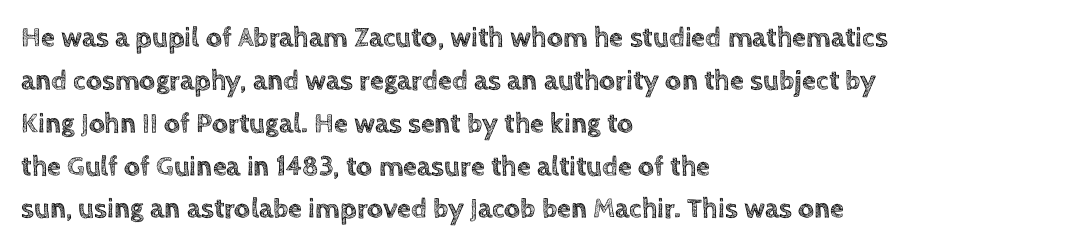
{"italic": "no", "width": "normal", "x_height": "large", "monospaced": "no", "underline": "no", "align": "left", "line_spacing": "normal", "line_spacing_ratio": 1.53, "letter_spacing": "normal", "letter_spacing_em": 0.0, "glyph_px": 28}
